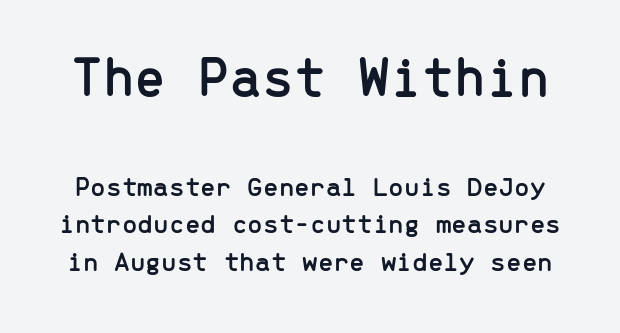
If you measured baseline to baseline, you'd find a middling distance. Each word holds together tightly as a unit, with standard inter-letter gaps. Each letter, wide or thin by design, is forced into the same width here. Ascenders rise straight up at ninety degrees. Look at the glyph heights: the upper group is clearly the bigger setting. The characters display no serif detailing; their extremities are plain.
